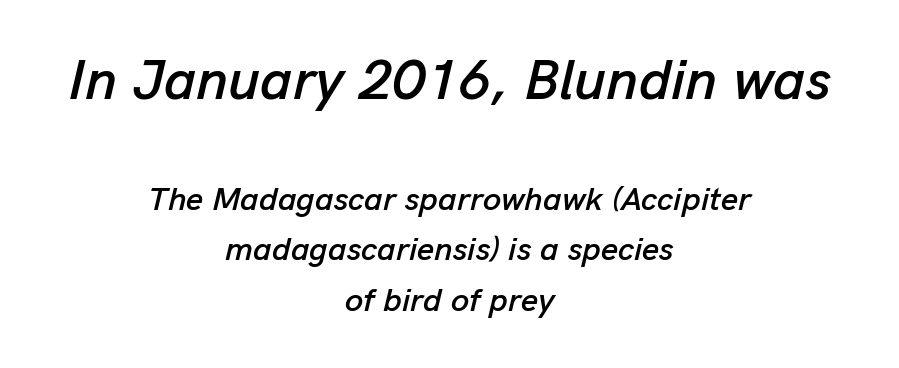
Block one is the big one; block two sits smaller underneath. Honestly, the letter spacing is just normal — you wouldn't notice it. The words here are not underlined. The rag falls on both sides of this text block equally. In terms of posture, this sample is oblique.
